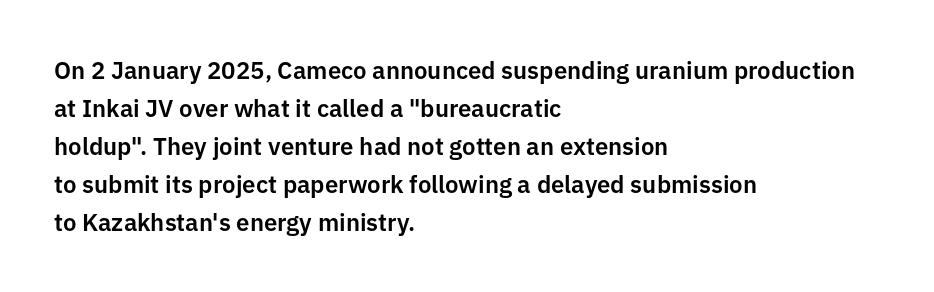
Q: Is the text italic (slanted)? A: No, it is upright.
Q: Is the text underlined? A: No.
Q: How is the paragraph aligned? A: Left-aligned.
Q: Is the spacing between letters normal or unusually wide? A: Normal.
Q: Is the spacing between lines tight, normal or loose? A: Normal.
